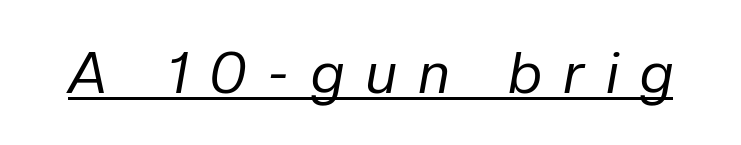
Q: Is the text bold? A: No.
Q: Is the text italic (slanted)? A: Yes, it leans right by about 10 degrees.
Q: Is the text underlined? A: Yes.
Q: Is the spacing between letters normal or unusually wide? A: Unusually wide.
Q: Width (condensed, normal, or wide)? A: Normal.
Q: Stroke contrast? A: Low.
Q: x-height? A: Medium.
Q: Monospaced? A: No.
